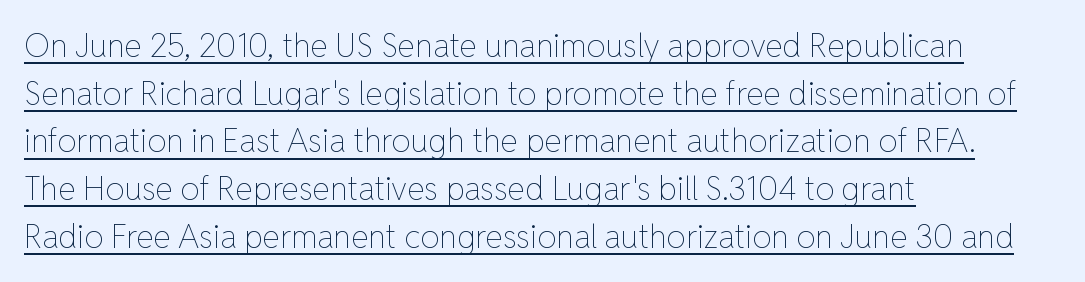
Letter spacing: default. Upright lettering throughout. The face used here appears with an underline applied. These glyphs show unthickened strokes, regular width or finer.
